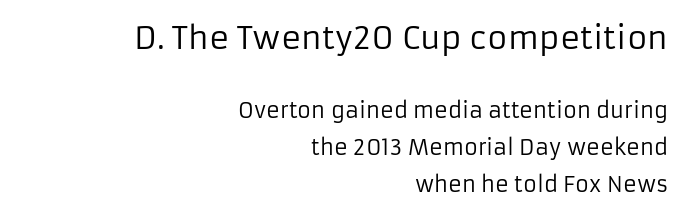
Reading top to bottom, the characters get smaller at the block break. Every stem runs plumb, perpendicular to the baseline. On a weight scale, this lands at 450 or below. Anything drawn beneath the words? Only blank space.
